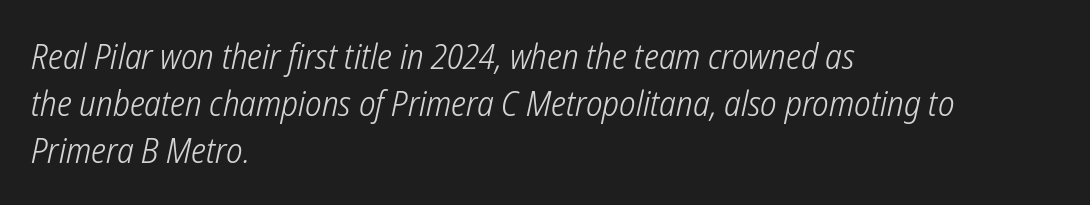
The horizontal fit of the characters is conventional and even. Typeset ragged right — the left edge is the straight one. This is sans-serif lettering, the kind often seen on screens and signage. No heavy texture on the line: the type isn't bold.
